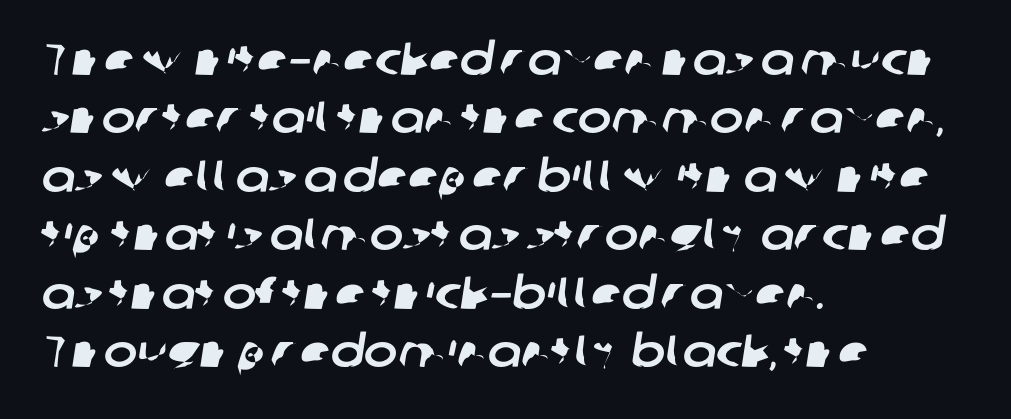
No feet cap the strokes, marking this as sans-serif type. Does extra space separate the letters? No, they use regular spacing. Reading down the block, your eye returns to a fixed left position each line. Notice how descenders clear the ascenders below comfortably — that's standard leading. Lines of text with bare space underneath. The face used here is proportionally spaced, like ordinary book or web type.
